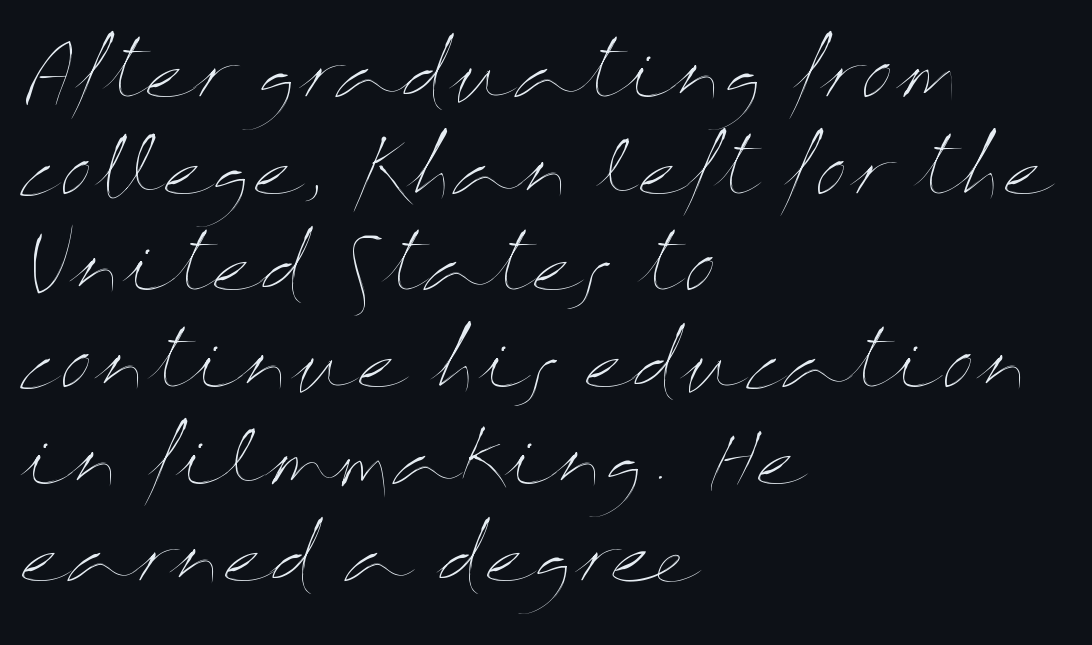
The image shows 75 px thin, wide type; set left-aligned, normal line spacing (1.29x), normal letter spacing, not underlined; medium stroke contrast and a medium x-height.
